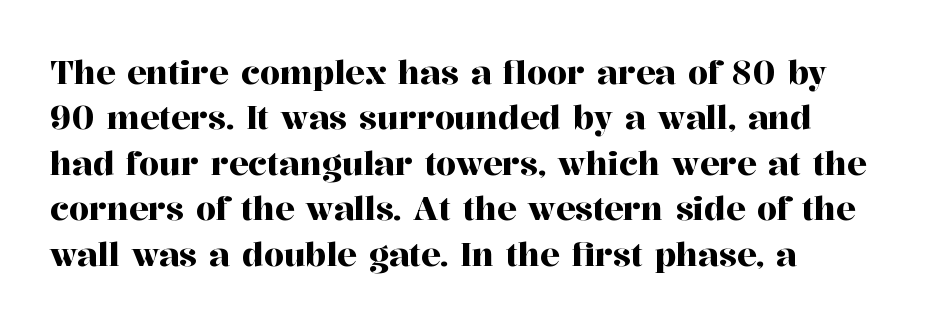
The rag falls on the right side of this text block. Each letter keeps its own natural width here, so spacing adapts to shape. Observe the ordinary spacing: letters are neighbours, not strangers. Note: serifs present on the glyphs. The space directly below the letters is spotless.
